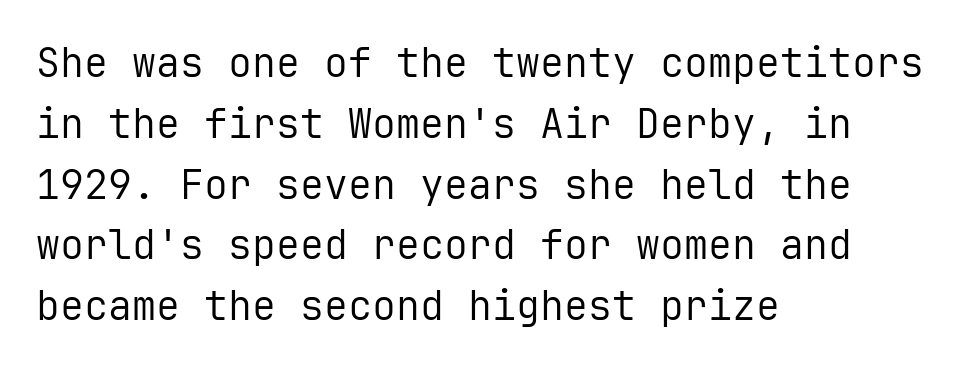
{"serif": "no", "italic": "no", "bold": "no", "weight": "regular", "width": "normal", "stroke_contrast": "low", "x_height": "medium", "monospaced": "yes", "underline": "no", "align": "left", "line_spacing": "normal", "line_spacing_ratio": 1.52, "letter_spacing": "normal", "letter_spacing_em": 0.0, "glyph_px": 40}
